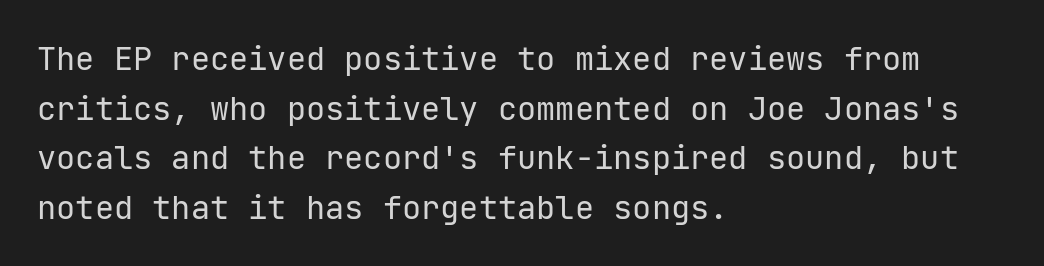
{"serif": "no", "italic": "no", "bold": "no", "weight": "regular", "width": "normal", "stroke_contrast": "low", "x_height": "medium", "underline": "no", "align": "left", "line_spacing": "normal", "line_spacing_ratio": 1.55, "letter_spacing": "normal", "letter_spacing_em": 0.0, "glyph_px": 32}
